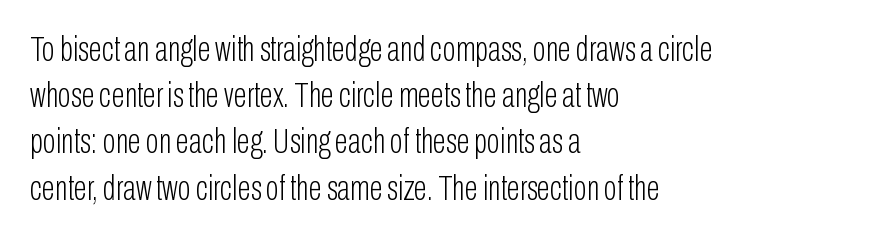
The image shows 35 px light, condensed sans-serif type, upright; set left-aligned, normal line spacing (1.32x), normal letter spacing, not underlined; low stroke contrast and a medium x-height.
